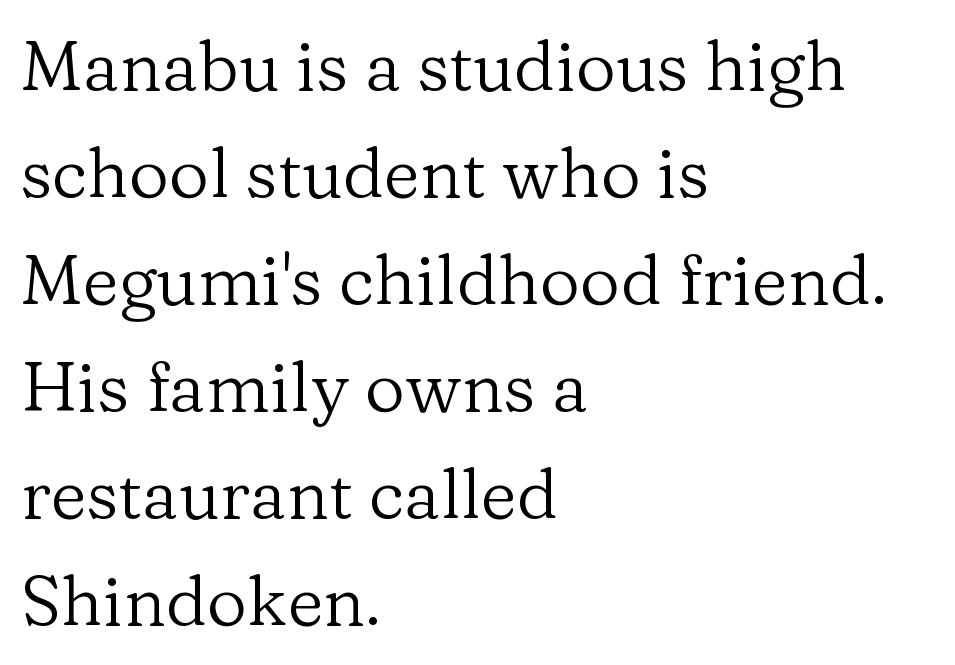
{"serif": "yes", "italic": "no", "bold": "no", "weight": "regular", "width": "normal", "stroke_contrast": "low", "x_height": "medium", "monospaced": "no", "underline": "no", "align": "left", "line_spacing": "normal", "line_spacing_ratio": 1.53, "letter_spacing": "normal", "letter_spacing_em": 0.0, "glyph_px": 70}
